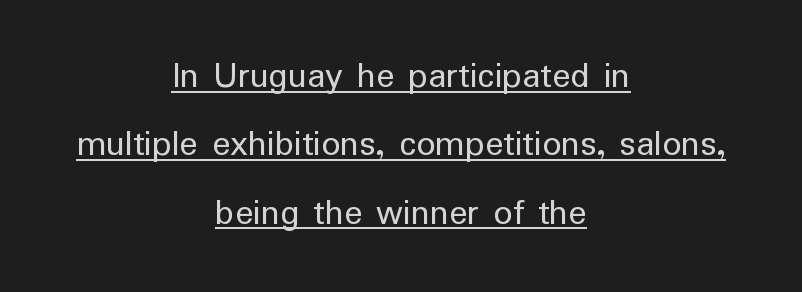
The image shows 38 px regular-weight sans-serif type, upright; set centered, line spacing 1.8x, normal letter spacing, underlined; low stroke contrast and a medium x-height.
